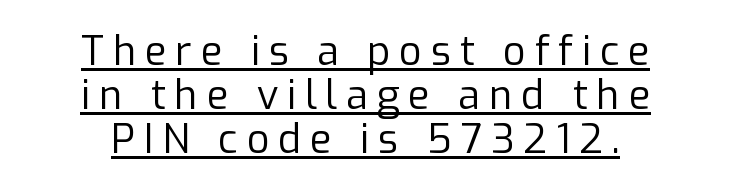
Q: Is the text bold? A: No.
Q: Is the text italic (slanted)? A: No, it is upright.
Q: Is the typeface a serif or a sans-serif typeface? A: Sans-serif.
Q: Is the text underlined? A: Yes.
Q: How is the paragraph aligned? A: Centered.
Q: Is the spacing between letters normal or unusually wide? A: Unusually wide.
Q: Is the spacing between lines tight, normal or loose? A: Tight.
Q: Width (condensed, normal, or wide)? A: Normal.
Q: Stroke contrast? A: Low.
Q: x-height? A: Medium.
Q: Monospaced? A: No.
